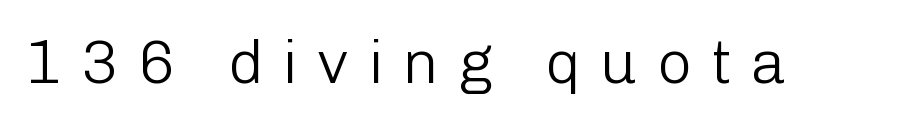
Q: Is the text bold? A: No.
Q: Is the text italic (slanted)? A: No, it is upright.
Q: Is the typeface a serif or a sans-serif typeface? A: Sans-serif.
Q: Is the text underlined? A: No.
Q: Is the spacing between letters normal or unusually wide? A: Unusually wide.
Q: Width (condensed, normal, or wide)? A: Normal.
Q: Stroke contrast? A: Low.
Q: x-height? A: Medium.
Q: Monospaced? A: No.
